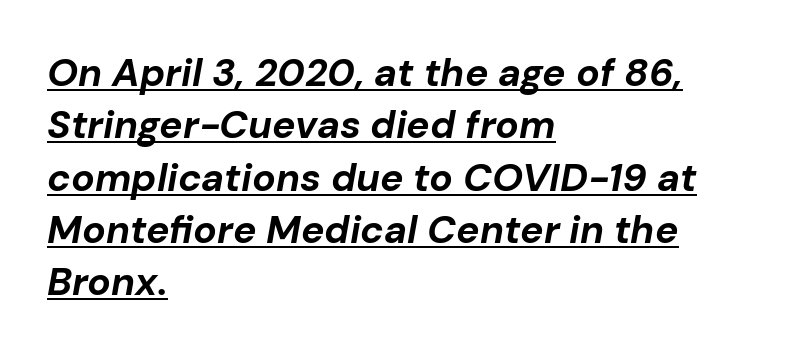
Q: Is the text bold? A: Yes.
Q: Is the text italic (slanted)? A: Yes, it leans right by about 10 degrees.
Q: Is the text underlined? A: Yes.
Q: How is the paragraph aligned? A: Left-aligned.
Q: Is the spacing between letters normal or unusually wide? A: Normal.
Q: Is the spacing between lines tight, normal or loose? A: Normal.
Q: Width (condensed, normal, or wide)? A: Normal.
Q: Stroke contrast? A: Low.
Q: x-height? A: Medium.
Q: Monospaced? A: No.
